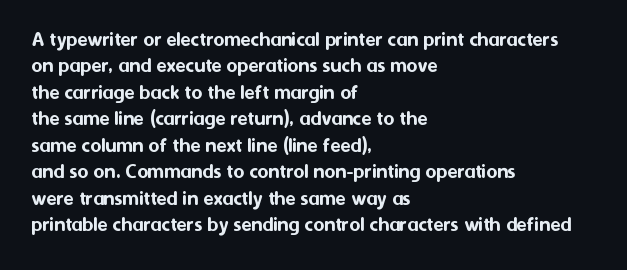
The image shows 21 px text type, upright; set left-aligned, normal line spacing (1.26x), normal letter spacing, not underlined.
